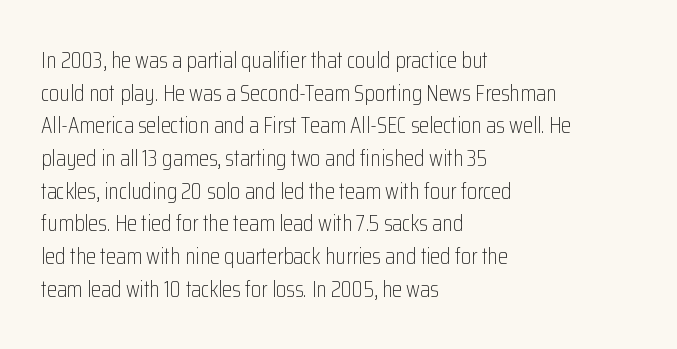
The image shows 23 px text type, upright; set left-aligned, normal line spacing (1.42x), normal letter spacing, not underlined.
